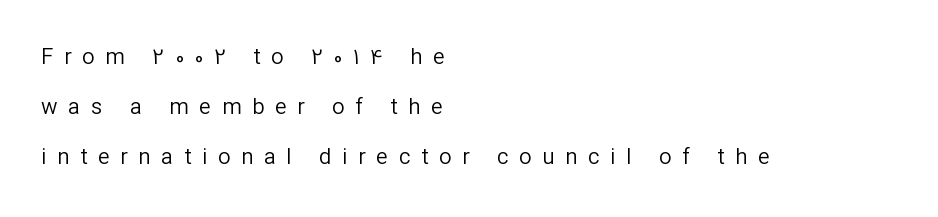
Beneath every word, the page is bare. The rag falls on the right side of this text block. It's the straight-up-and-down kind of type. Leading is clearly above the norm, producing a sparse column. A light-to-regular cut is what we see here. Letter spacing: wide.
